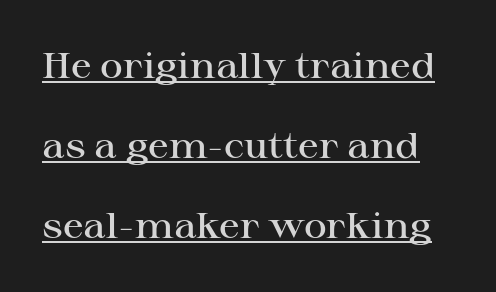
Q: Is the text bold? A: Semi-bold.
Q: Is the text italic (slanted)? A: No, it is upright.
Q: Is the typeface a serif or a sans-serif typeface? A: Serif.
Q: Is the text underlined? A: Yes.
Q: Is the spacing between letters normal or unusually wide? A: Normal.
Q: Is the spacing between lines tight, normal or loose? A: Loose.
Q: Width (condensed, normal, or wide)? A: Wide.
Q: Stroke contrast? A: High.
Q: x-height? A: Medium.
Q: Monospaced? A: No.
